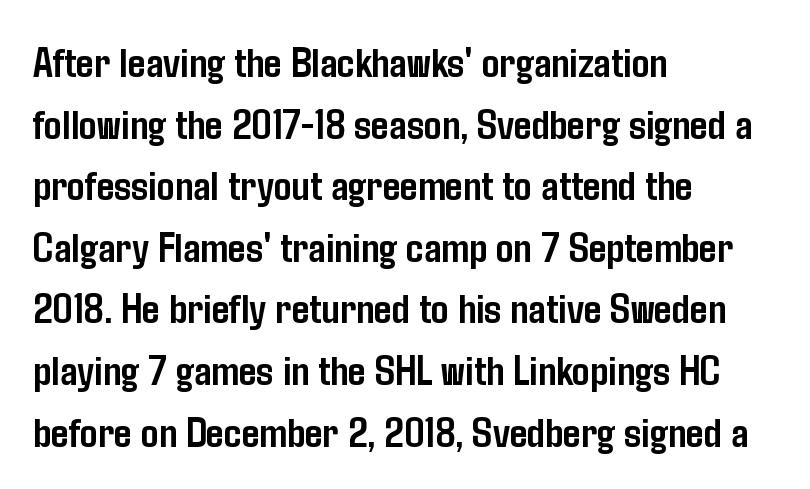
Q: Is the text bold? A: Yes.
Q: Is the text italic (slanted)? A: No, it is upright.
Q: Is the typeface a serif or a sans-serif typeface? A: Sans-serif.
Q: Is the text underlined? A: No.
Q: How is the paragraph aligned? A: Left-aligned.
Q: Is the spacing between letters normal or unusually wide? A: Normal.
Q: Is the spacing between lines tight, normal or loose? A: Normal.
Q: Width (condensed, normal, or wide)? A: Condensed.
Q: Stroke contrast? A: Low.
Q: x-height? A: Medium.
Q: Monospaced? A: No.
